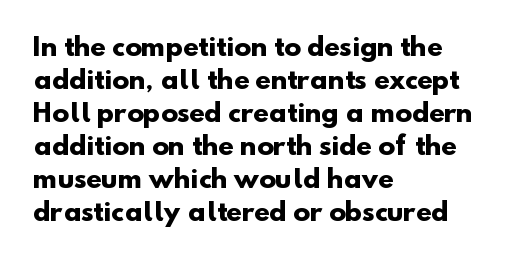
Q: Is the text bold? A: Yes.
Q: Is the text underlined? A: No.
Q: How is the paragraph aligned? A: Left-aligned.
Q: Is the spacing between letters normal or unusually wide? A: Normal.
Q: Is the spacing between lines tight, normal or loose? A: Normal.
